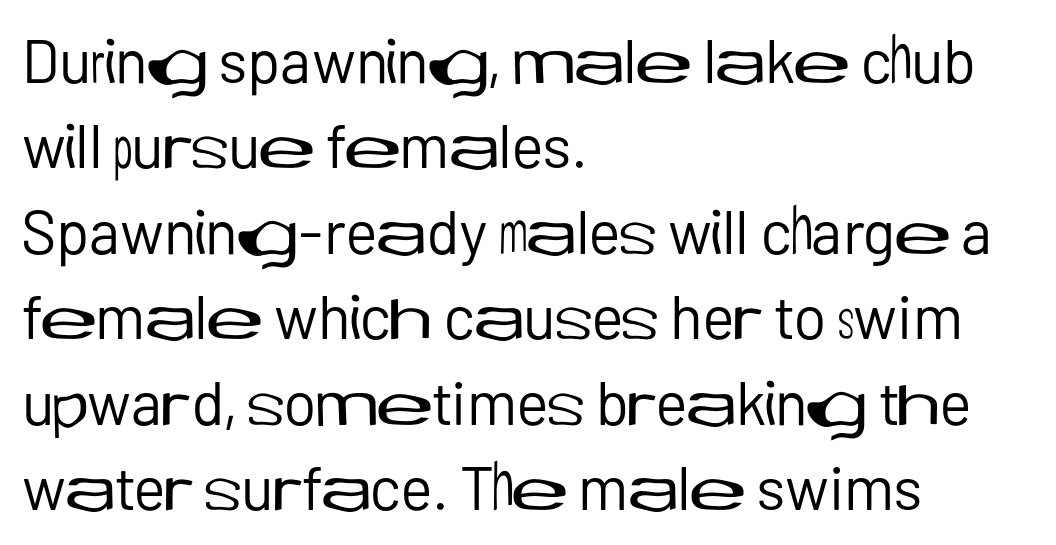
{"serif": "no", "italic": "no", "bold": "no", "weight": "regular", "width": "normal", "stroke_contrast": "low", "x_height": "medium", "monospaced": "no", "underline": "no", "align": "left", "line_spacing": "normal", "line_spacing_ratio": 1.4, "letter_spacing": "normal", "letter_spacing_em": 0.0, "glyph_px": 61}
